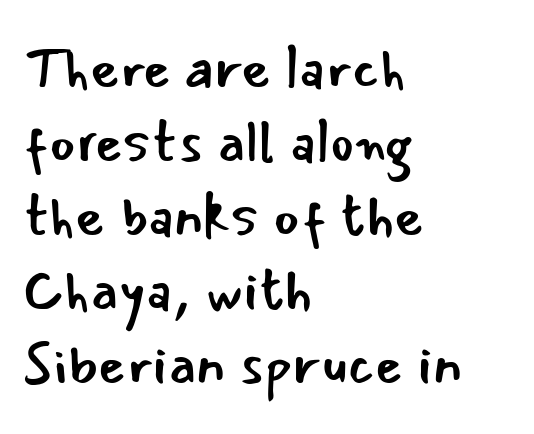
The image shows 57 px regular-weight sans-serif type, upright; set left-aligned, normal line spacing (1.3x), normal letter spacing, not underlined; low stroke contrast and a small x-height.
